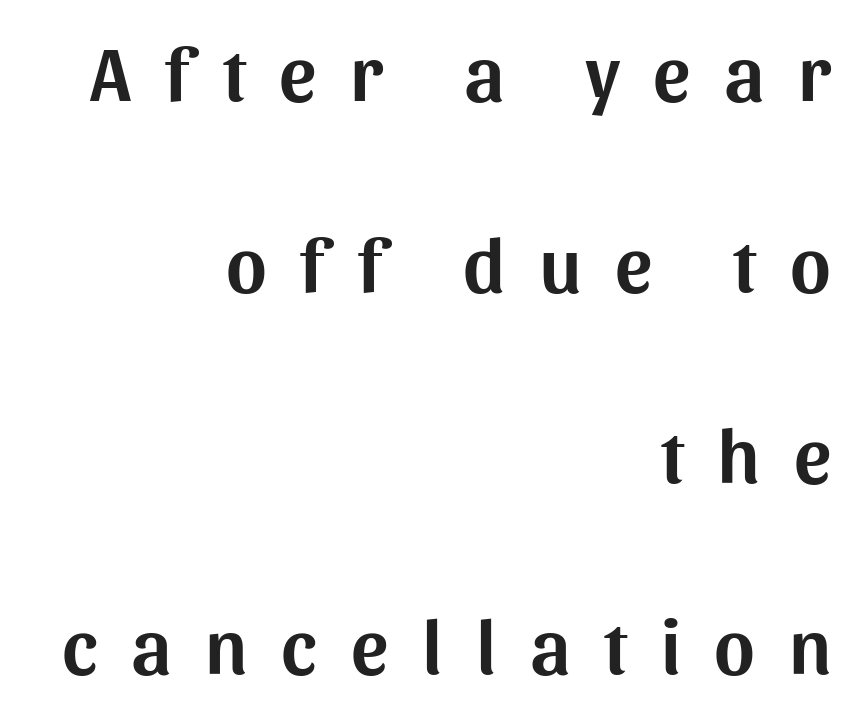
{"serif": "no", "italic": "no", "width": "normal", "stroke_contrast": "medium", "x_height": "medium", "monospaced": "no", "underline": "no", "align": "right", "line_spacing": "loose", "line_spacing_ratio": 2.45, "letter_spacing": "wide", "letter_spacing_em": 0.43, "glyph_px": 78}
